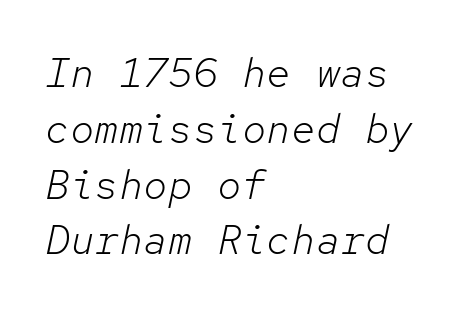
The image shows 41 px light type, italic (leaning right), monospaced; set left-aligned, normal line spacing (1.36x), normal letter spacing, not underlined; low stroke contrast and a medium x-height.
